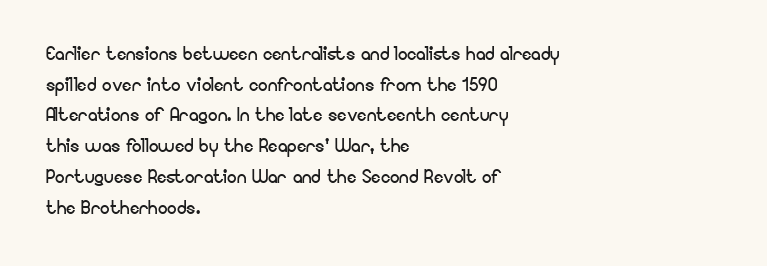
Is the type heavy? It reads as light-to-regular instead. Leftover space on each line is placed entirely after the last word. Characters follow at the spacing the type designer built in. The passage shown stacks its lines at a standard gap.
